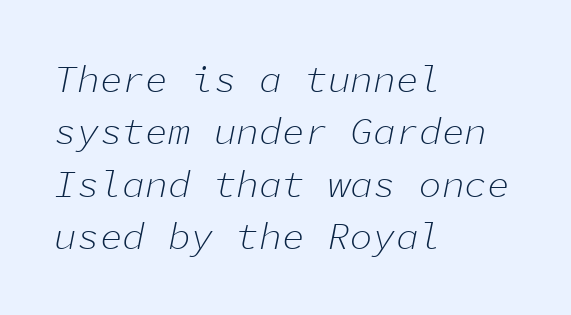
No chunkiness to these letters — they're not bold. Italic? Definitely — the glyphs are oblique. Rule under the text: the space is simply empty. The passage shown is typed in a monospace face where columns stay perfectly aligned. Between one letter and the next there's only the usual sliver of space. The lines in this sample share a left origin and differ only in where they stop.
